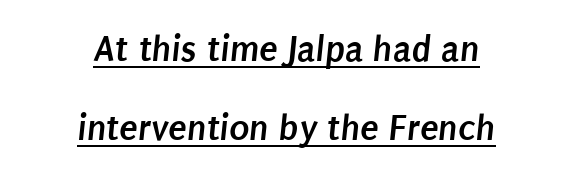
Q: Is the text bold? A: Yes.
Q: Is the typeface a serif or a sans-serif typeface? A: Sans-serif.
Q: Is the text underlined? A: Yes.
Q: How is the paragraph aligned? A: Centered.
Q: Is the spacing between letters normal or unusually wide? A: Normal.
Q: Is the spacing between lines tight, normal or loose? A: Loose.
Q: Width (condensed, normal, or wide)? A: Condensed.
Q: Stroke contrast? A: Low.
Q: x-height? A: Large.
Q: Monospaced? A: No.
